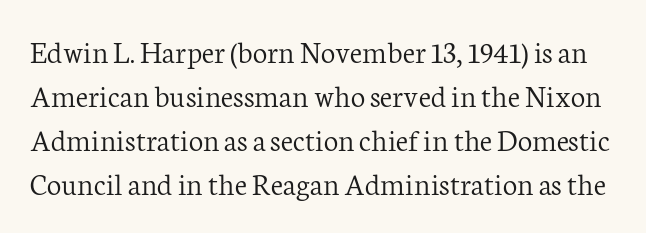
The image shows 32 px light serif type, upright; set normal line spacing (1.37x), normal letter spacing, not underlined; low stroke contrast and a medium x-height.
